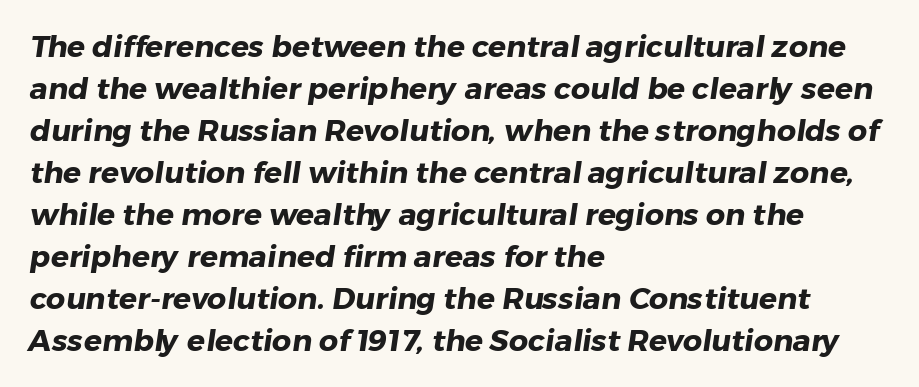
Q: Is the text bold? A: Yes.
Q: Is the typeface a serif or a sans-serif typeface? A: Sans-serif.
Q: Is the text underlined? A: No.
Q: How is the paragraph aligned? A: Left-aligned.
Q: Is the spacing between letters normal or unusually wide? A: Normal.
Q: Is the spacing between lines tight, normal or loose? A: Normal.
Q: Width (condensed, normal, or wide)? A: Normal.
Q: Stroke contrast? A: Low.
Q: x-height? A: Medium.
Q: Monospaced? A: No.
